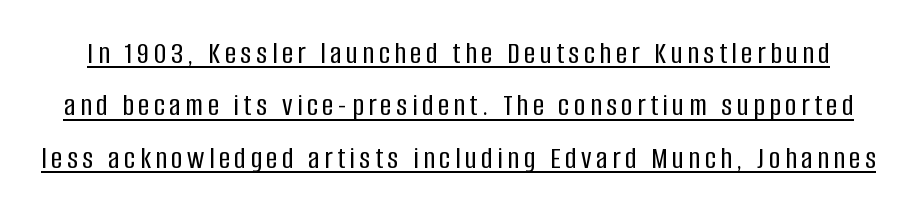
{"serif": "no", "italic": "no", "width": "condensed", "stroke_contrast": "low", "x_height": "large", "monospaced": "no", "underline": "yes", "line_spacing": "normal", "line_spacing_ratio": 1.69, "glyph_px": 31}
